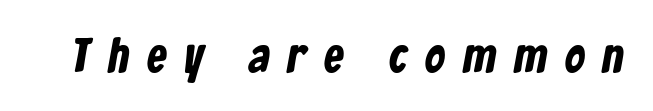
Loose tracking; the words dissolve into strings of separated letters. This sample uses a sans-serif face. Lines of text with bare space underneath. This sample has the flowing, uneven cadence of proportional lettering.
